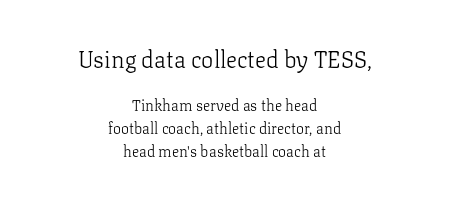
{"italic": "no", "bold": "no", "underline": "no", "align": "center", "line_spacing": "normal", "line_spacing_ratio": 1.52, "letter_spacing": "normal", "letter_spacing_em": 0.0, "larger_block": "first", "size_ratio": 1.53, "glyph_px": 23}
